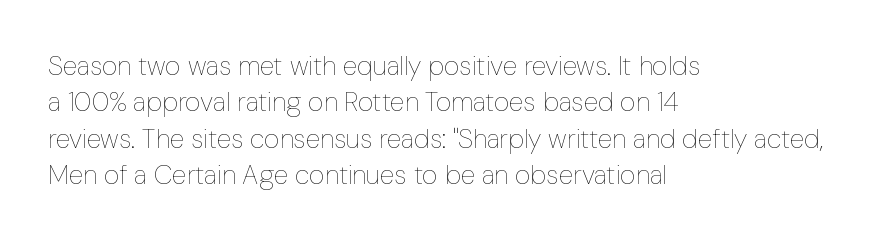
The image shows 27 px text type, upright; set left-aligned, normal line spacing (1.35x), normal letter spacing, not underlined.
